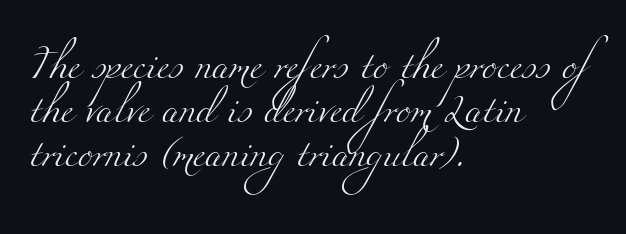
The image shows 28 px light, wide type; set left-aligned, normal line spacing (1.58x), normal letter spacing, not underlined; medium stroke contrast and a small x-height.
